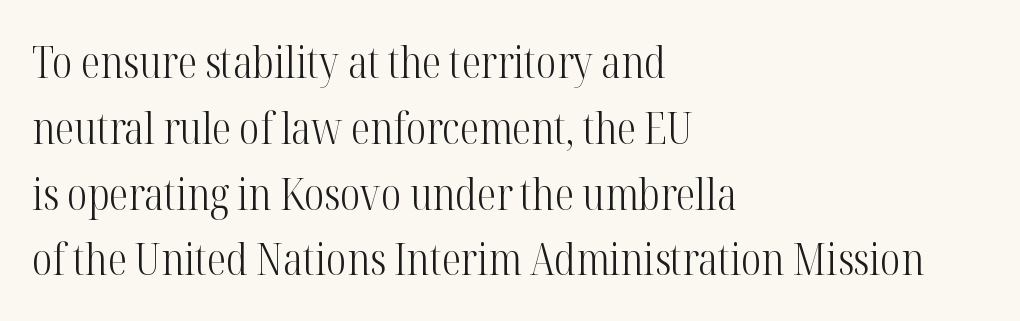
The image shows 43 px light, condensed serif type, upright; set left-aligned, normal line spacing (1.53x), normal letter spacing, not underlined; high stroke contrast and a medium x-height.
